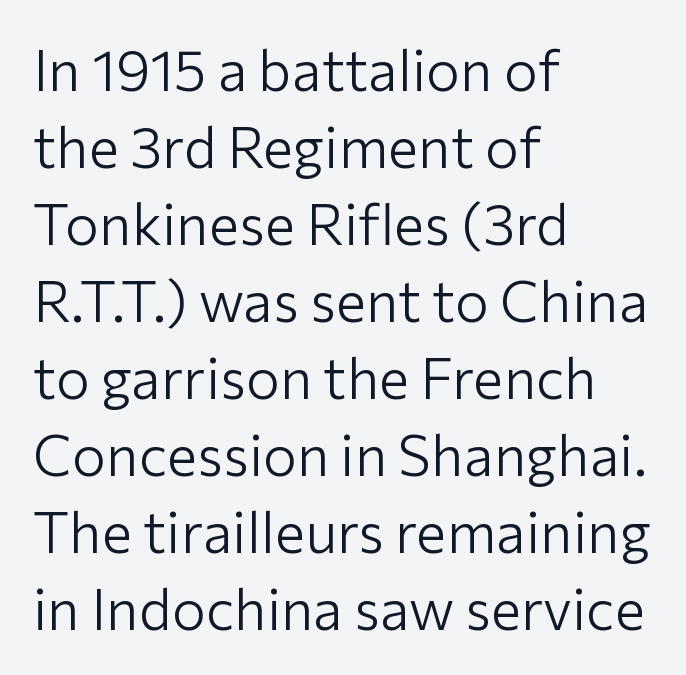
Serifs: no, the terminals of the letterforms are clean. The rendering uses natural spacing where letterforms have individual widths. The passage shown stacks its lines at a standard gap. Rule under the text: the space is simply empty.
